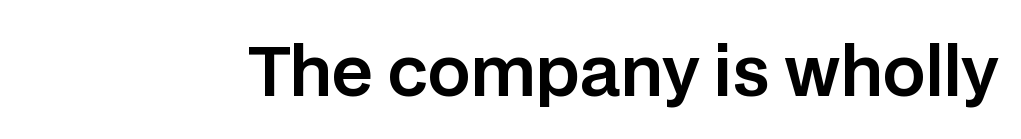
{"serif": "no", "italic": "no", "width": "normal", "stroke_contrast": "low", "x_height": "large", "monospaced": "no", "underline": "no", "letter_spacing": "normal", "letter_spacing_em": 0.0, "glyph_px": 67}
